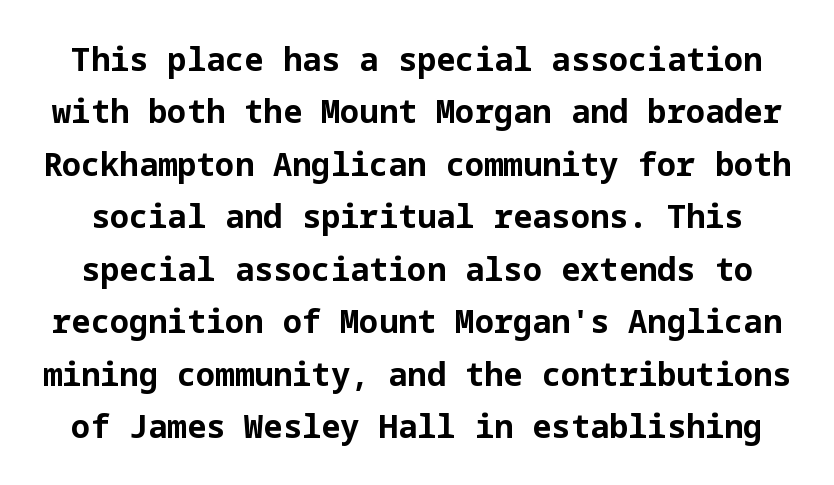
{"serif": "no", "italic": "no", "bold": "yes", "weight": "bold", "width": "normal", "stroke_contrast": "low", "x_height": "medium", "underline": "no", "line_spacing": "normal", "line_spacing_ratio": 1.64, "letter_spacing": "normal", "letter_spacing_em": 0.0, "glyph_px": 32}
